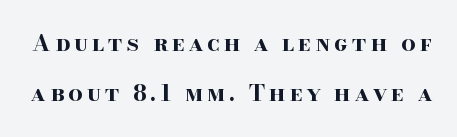
The image shows 23 px bold type, upright; set loose line spacing (2.19x), not underlined.
